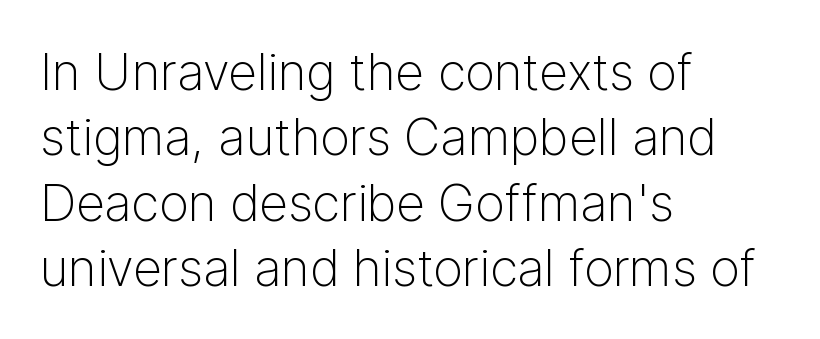
Q: Is the text bold? A: No.
Q: Is the text italic (slanted)? A: No, it is upright.
Q: Is the typeface a serif or a sans-serif typeface? A: Sans-serif.
Q: Is the text underlined? A: No.
Q: How is the paragraph aligned? A: Left-aligned.
Q: Is the spacing between letters normal or unusually wide? A: Normal.
Q: Is the spacing between lines tight, normal or loose? A: Normal.
Q: Width (condensed, normal, or wide)? A: Normal.
Q: Stroke contrast? A: Low.
Q: x-height? A: Medium.
Q: Monospaced? A: No.
